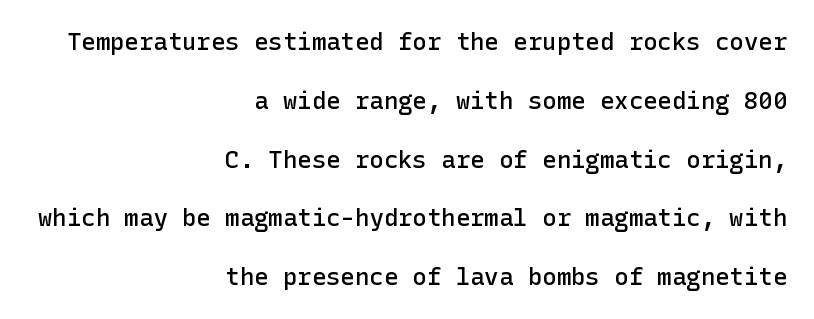
{"italic": "no", "bold": "semi", "underline": "no", "align": "right", "line_spacing": "loose", "line_spacing_ratio": 2.45, "letter_spacing": "normal", "letter_spacing_em": 0.0, "glyph_px": 24}
